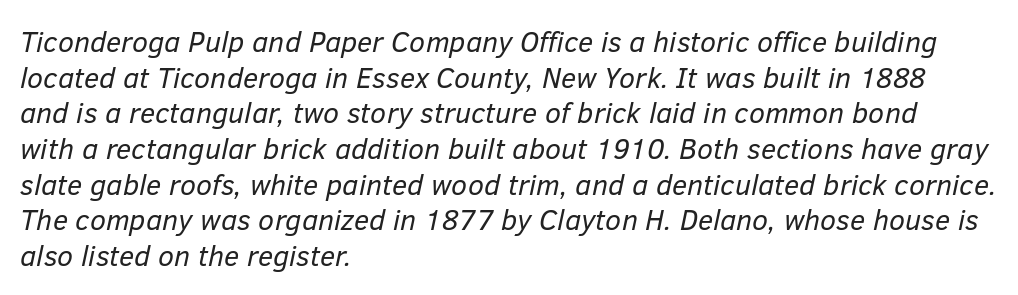
{"italic": "yes", "lean": "right", "slant_degrees": 12, "bold": "no", "weight": "regular", "width": "normal", "stroke_contrast": "low", "x_height": "medium", "monospaced": "no", "underline": "no", "align": "left", "line_spacing_ratio": 1.23, "letter_spacing": "normal", "letter_spacing_em": 0.0, "glyph_px": 29}
